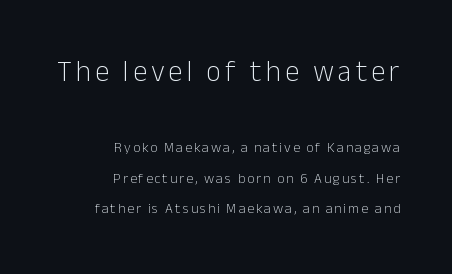
Notice how the passage keeps a crisp vertical edge on the right only. Honestly, there is no underline to notice here at all. Counters stay open thanks to moderate or lighter strokes. This is the regular roman posture of the typeface.
